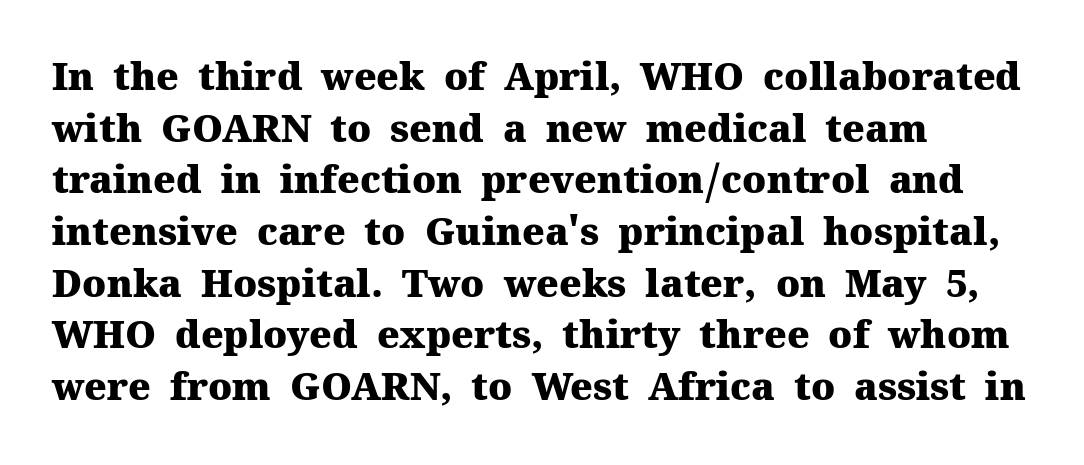
Q: Is the text bold? A: Yes.
Q: Is the text italic (slanted)? A: No, it is upright.
Q: Is the typeface a serif or a sans-serif typeface? A: Serif.
Q: Is the text underlined? A: No.
Q: How is the paragraph aligned? A: Left-aligned.
Q: Is the spacing between letters normal or unusually wide? A: Normal.
Q: Is the spacing between lines tight, normal or loose? A: Normal.
Q: Width (condensed, normal, or wide)? A: Normal.
Q: Stroke contrast? A: Medium.
Q: x-height? A: Medium.
Q: Monospaced? A: No.
